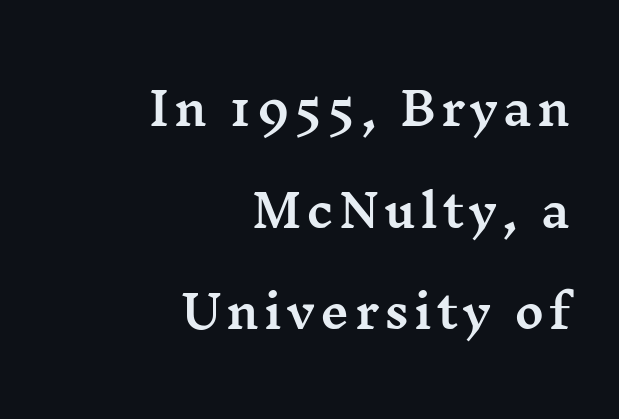
Teacher's note: observe the even right margin — that is flush-right alignment. Letterform terminals end in serifs throughout the passage. Successive baselines arrive slowly, with a big drop between each. The letters stand upright; this is a roman face. Underlining? Definitely not there.
